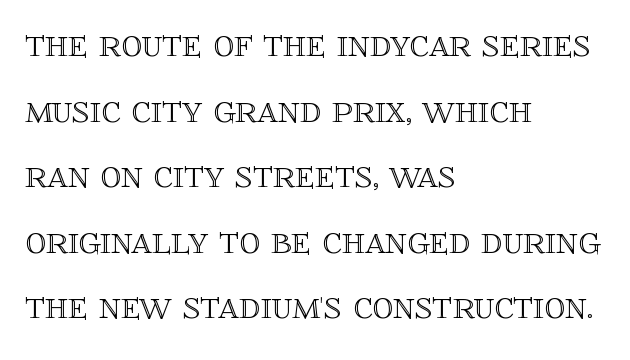
{"italic": "no", "width": "normal", "x_height": "large", "monospaced": "no", "underline": "no", "align": "left", "line_spacing": "normal", "line_spacing_ratio": 1.6, "letter_spacing": "normal", "letter_spacing_em": 0.0, "glyph_px": 41}
